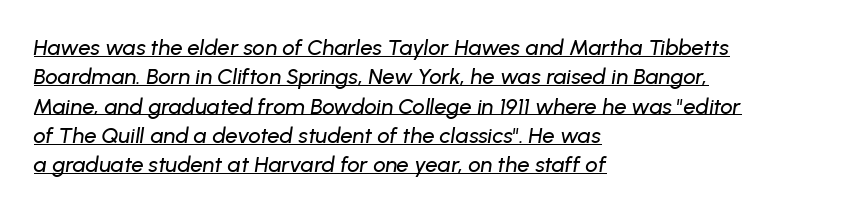
Q: Is the text italic (slanted)? A: Yes, it leans right by about 8 degrees.
Q: Is the text underlined? A: Yes.
Q: How is the paragraph aligned? A: Left-aligned.
Q: Is the spacing between letters normal or unusually wide? A: Normal.
Q: Is the spacing between lines tight, normal or loose? A: Normal.
